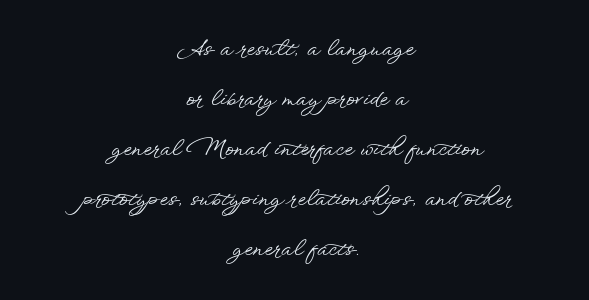
The image shows 21 px text type; set centered, loose line spacing (2.38x), normal letter spacing, not underlined.
